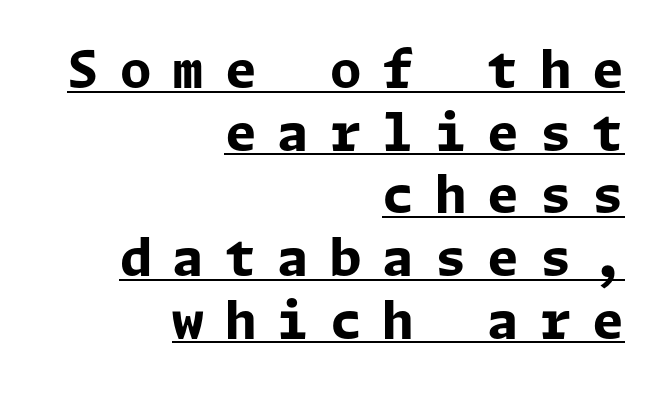
The image shows 51 px bold sans-serif type, upright; set right-aligned, line spacing 1.23x, unusually wide letter spacing (+0.41 em), underlined; low stroke contrast and a medium x-height.
